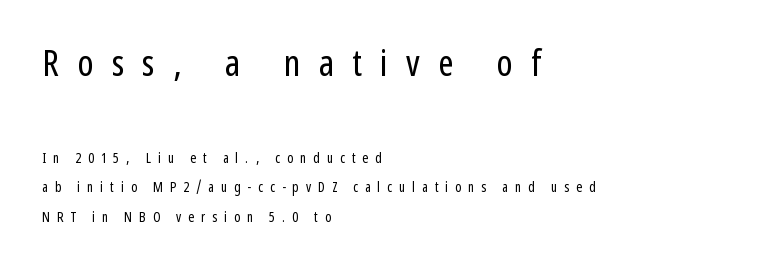
{"serif": "no", "italic": "no", "bold": "no", "weight": "regular", "width": "condensed", "stroke_contrast": "low", "x_height": "medium", "monospaced": "no", "underline": "no", "align": "left", "line_spacing": "loose", "line_spacing_ratio": 2.11, "letter_spacing": "wide", "letter_spacing_em": 0.49, "larger_block": "first", "size_ratio": 2.64, "glyph_px": 37}
